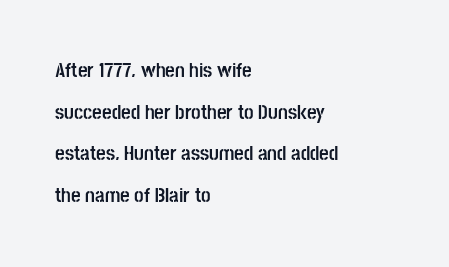
Short note: letters normally spaced. Italic: no, the glyphs are upright roman. On the weight axis this lands at bold, roughly 700. Compared with typical paragraphs, the rows here are farther apart.
